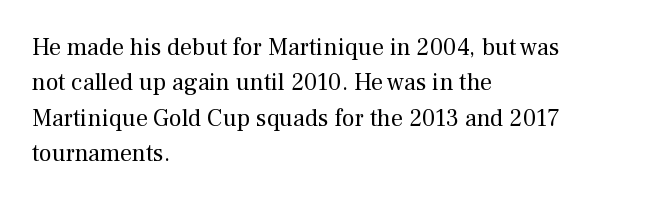
{"italic": "no", "bold": "no", "underline": "no", "align": "left", "line_spacing": "normal", "line_spacing_ratio": 1.47, "letter_spacing": "normal", "letter_spacing_em": 0.0, "glyph_px": 24}
